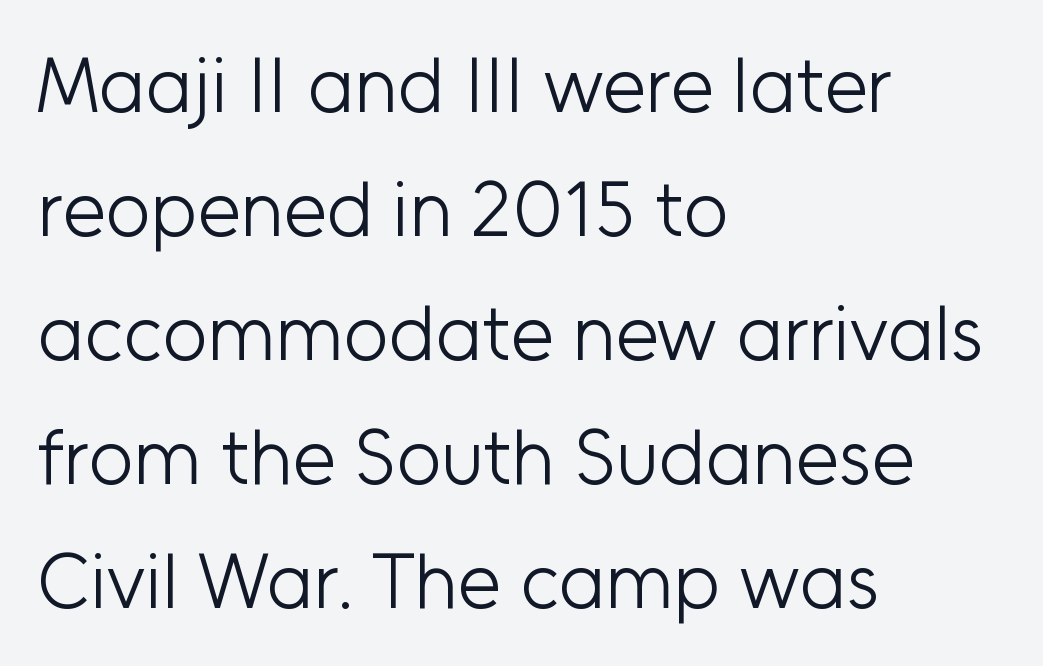
The image shows 78 px light sans-serif type, upright; set left-aligned, normal line spacing (1.59x), normal letter spacing, not underlined; low stroke contrast and a medium x-height.
